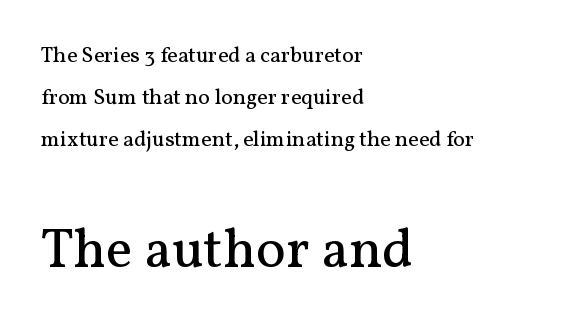
{"serif": "yes", "italic": "no", "bold": "no", "weight": "regular", "width": "normal", "stroke_contrast": "medium", "x_height": "medium", "monospaced": "no", "underline": "no", "align": "left", "line_spacing": "loose", "line_spacing_ratio": 1.92, "letter_spacing": "normal", "letter_spacing_em": 0.0, "larger_block": "second", "size_ratio": 2.55, "glyph_px": 56}
